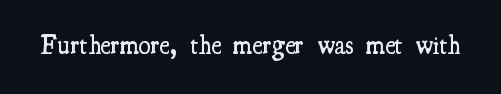
{"italic": "no", "bold": "semi", "underline": "no", "letter_spacing": "normal", "letter_spacing_em": 0.0, "glyph_px": 27}
